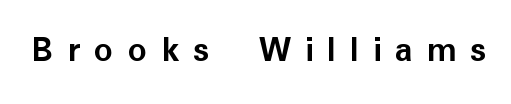
Q: Is the text bold? A: Yes.
Q: Is the text italic (slanted)? A: No, it is upright.
Q: Is the typeface a serif or a sans-serif typeface? A: Sans-serif.
Q: Is the text underlined? A: No.
Q: Is the spacing between letters normal or unusually wide? A: Unusually wide.
Q: Width (condensed, normal, or wide)? A: Normal.
Q: Stroke contrast? A: Low.
Q: x-height? A: Medium.
Q: Monospaced? A: No.
